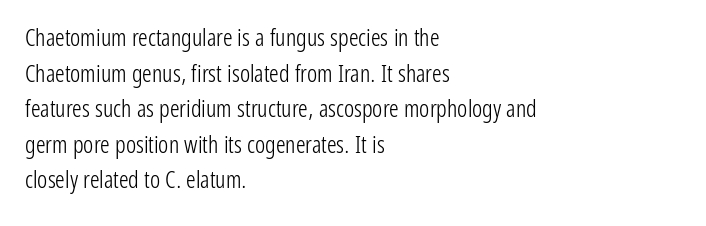
The image shows 24 px text type, upright; set left-aligned, normal line spacing (1.48x), normal letter spacing, not underlined.
